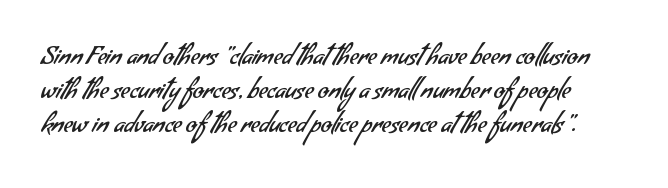
Stroke thickness stays within the range of a standard reading face or lighter. Evenly set lines give the paragraph a standard silhouette. Nobody touched the tracking dial on this one. Honestly, there is no underline to notice here at all.
